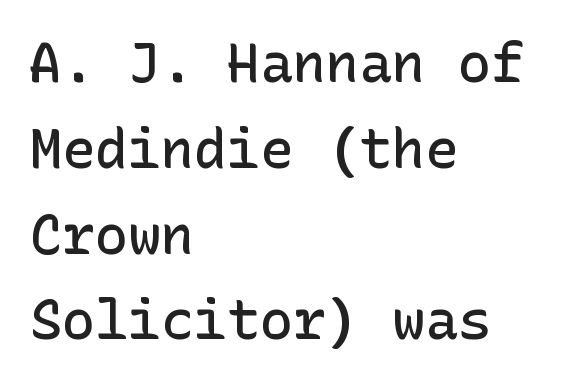
Visually the block forms a straight wall on the left and a jagged coastline on the right. The letters carry no serifs — their stems end cleanly without finishing strokes. Tracking value appears to be zero — textbook default spacing. Every stem runs plumb, perpendicular to the baseline. Emphasis by weight is partial: semibold.
